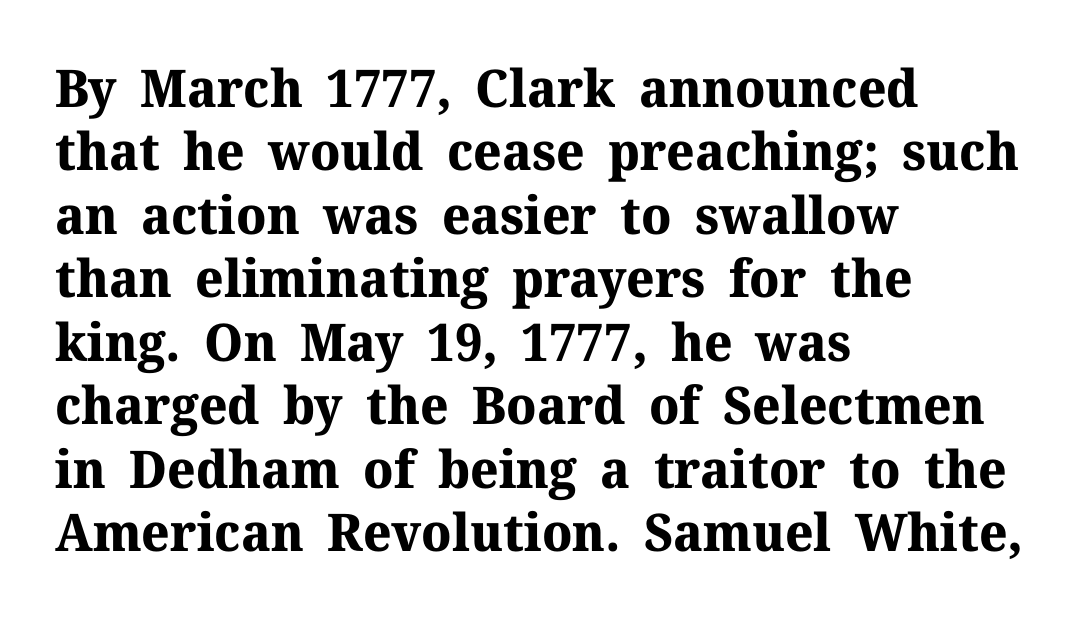
Summary of weight: heavy, a full bold. Here the designer chose a conventional face with non-uniform glyph widths. This rendering features lettering with no underline. Words appear dense and cohesive because spacing is normal. The setting favours the left margin, as ordinary paragraphs usually do.
